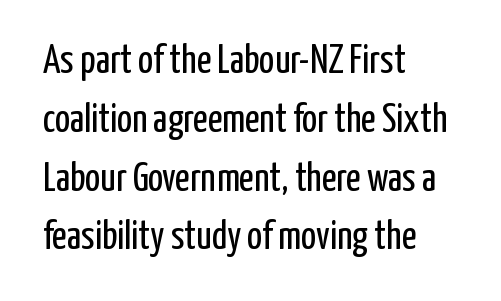
A light-to-regular cut is what we see here. Does the leading feel generous? No, just average. Nope, not italic — everything's standing straight. The rendering uses natural spacing where letterforms have individual widths. A classic flush-left, rag-right setting is used for this passage. This sample uses plain, unmodified letter spacing.
